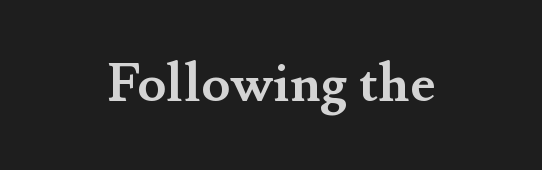
One-word summary of the alignment: center. You'd pick this weight for a headline — it's a proper bold. Here the designer chose a conventional face with non-uniform glyph widths. The passage shown is not underscored anywhere.
